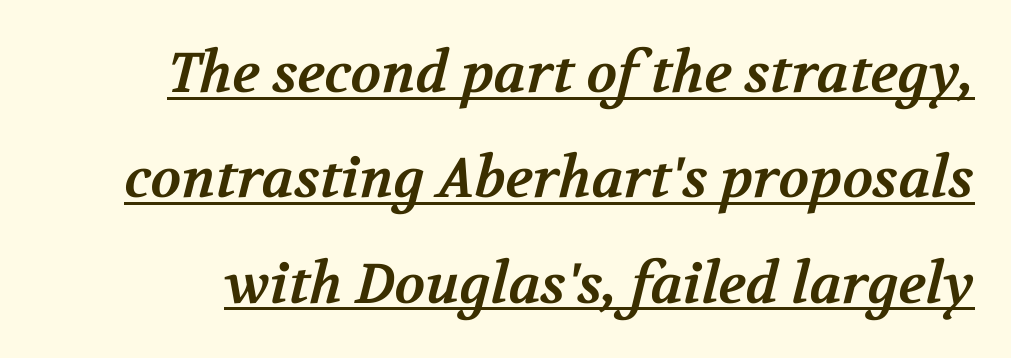
Looks like someone drew a line under every word here. The tracking reads as untouched default to a designer's eye. Varying glyph widths throughout — classic text-font behaviour. The rendering uses a bold face; every stroke is thick and dark. Each letter's strokes conclude with small projecting serifs.
